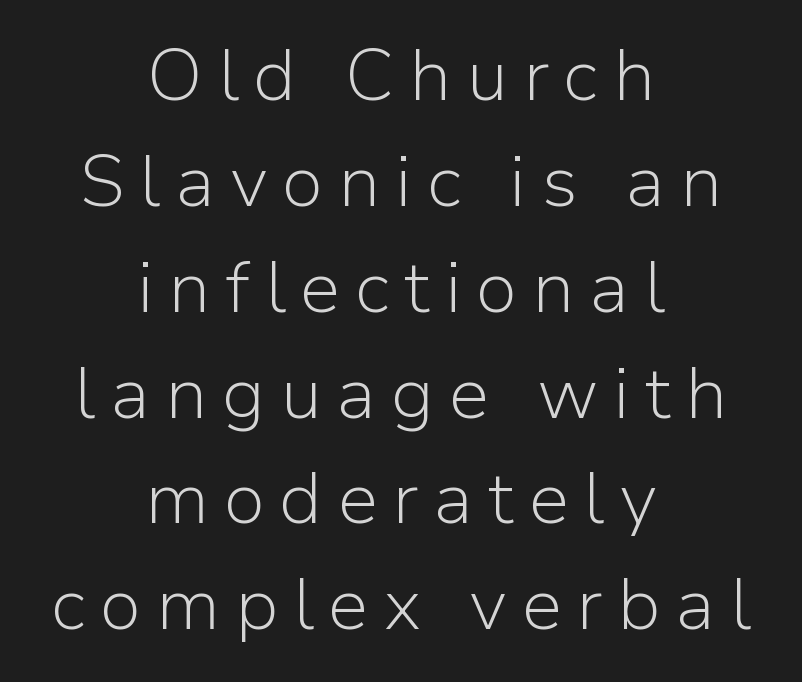
Does the leading feel generous? No, just average. Descender tails drop into unmarked territory. The whitespace from short lines is split evenly between both sides. Each stroke keeps to a modest, everyday thickness or less.
